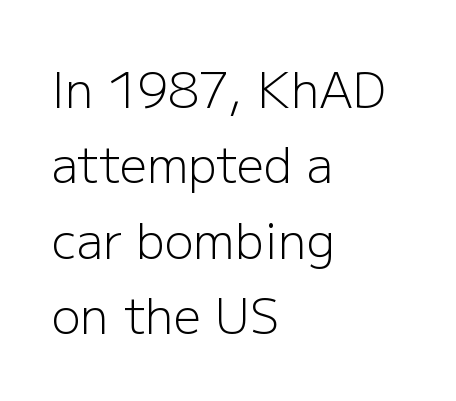
{"serif": "no", "italic": "no", "bold": "no", "weight": "light", "width": "normal", "stroke_contrast": "low", "x_height": "medium", "monospaced": "no", "underline": "no", "align": "left", "line_spacing": "normal", "line_spacing_ratio": 1.57, "letter_spacing": "normal", "letter_spacing_em": 0.0, "glyph_px": 48}
